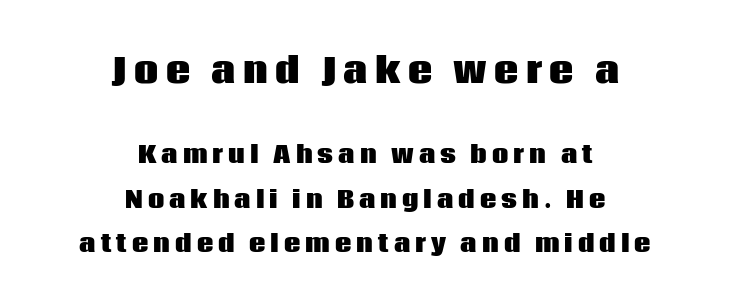
{"serif": "no", "italic": "no", "bold": "yes", "weight": "heavy", "width": "normal", "stroke_contrast": "low", "x_height": "large", "monospaced": "no", "underline": "no", "align": "center", "line_spacing": "loose", "line_spacing_ratio": 1.92, "letter_spacing": "wide", "letter_spacing_em": 0.22, "larger_block": "first", "size_ratio": 1.48, "glyph_px": 34}
